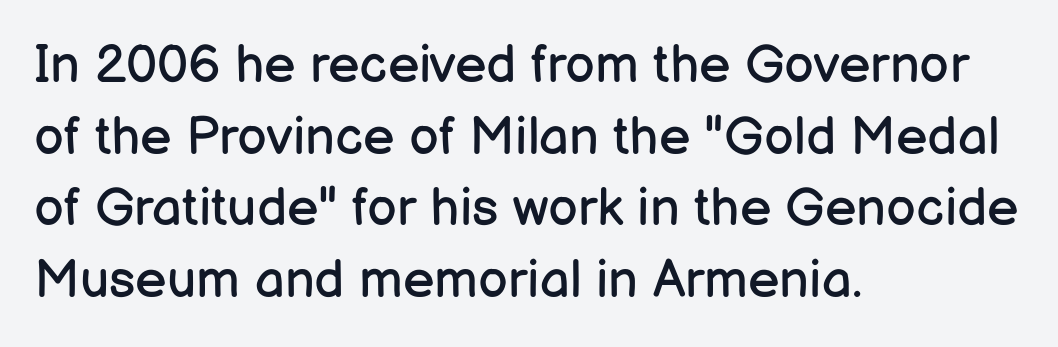
{"serif": "no", "italic": "no", "bold": "no", "weight": "regular", "width": "normal", "stroke_contrast": "low", "x_height": "medium", "monospaced": "no", "underline": "no", "align": "left", "line_spacing": "normal", "line_spacing_ratio": 1.35, "letter_spacing": "normal", "letter_spacing_em": 0.0, "glyph_px": 53}
